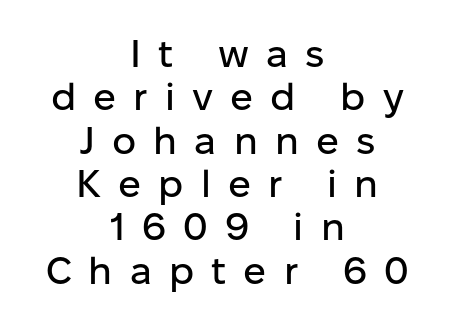
The image shows 38 px sans-serif type, upright; set centered, tight line spacing (1.14x), unusually wide letter spacing (+0.45 em), not underlined; low stroke contrast and a medium x-height.
